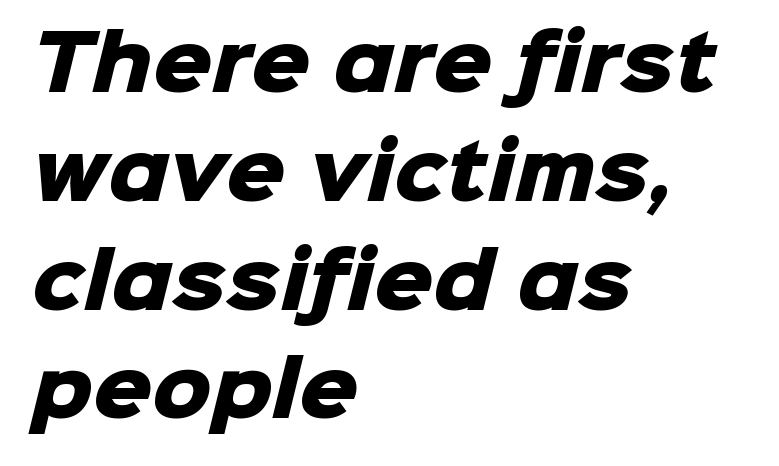
Q: Is the text bold? A: Yes.
Q: Is the typeface a serif or a sans-serif typeface? A: Sans-serif.
Q: Is the text underlined? A: No.
Q: How is the paragraph aligned? A: Left-aligned.
Q: Is the spacing between letters normal or unusually wide? A: Normal.
Q: Is the spacing between lines tight, normal or loose? A: Normal.
Q: Width (condensed, normal, or wide)? A: Normal.
Q: Stroke contrast? A: Low.
Q: x-height? A: Medium.
Q: Monospaced? A: No.
